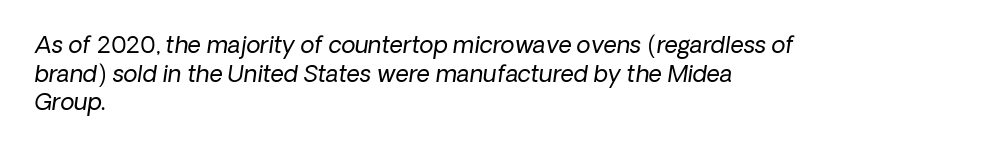
Q: Is the text bold? A: No.
Q: Is the text underlined? A: No.
Q: How is the paragraph aligned? A: Left-aligned.
Q: Is the spacing between letters normal or unusually wide? A: Normal.
